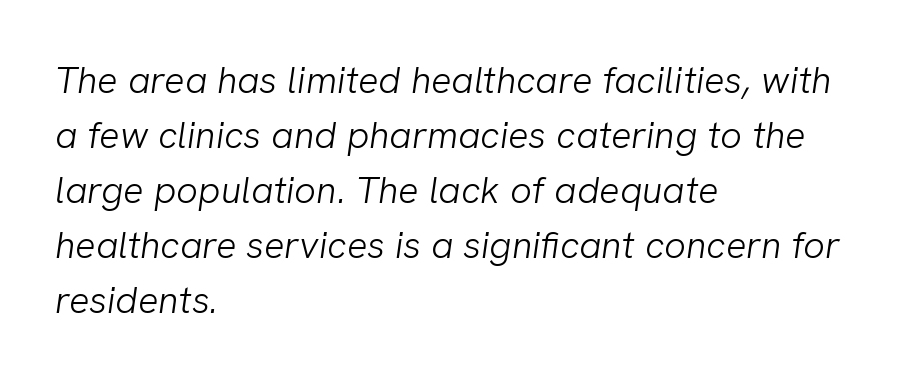
{"serif": "no", "bold": "no", "weight": "light", "width": "normal", "stroke_contrast": "low", "x_height": "medium", "monospaced": "no", "underline": "no", "align": "left", "line_spacing": "normal", "line_spacing_ratio": 1.45, "letter_spacing": "normal", "letter_spacing_em": 0.0, "glyph_px": 38}
